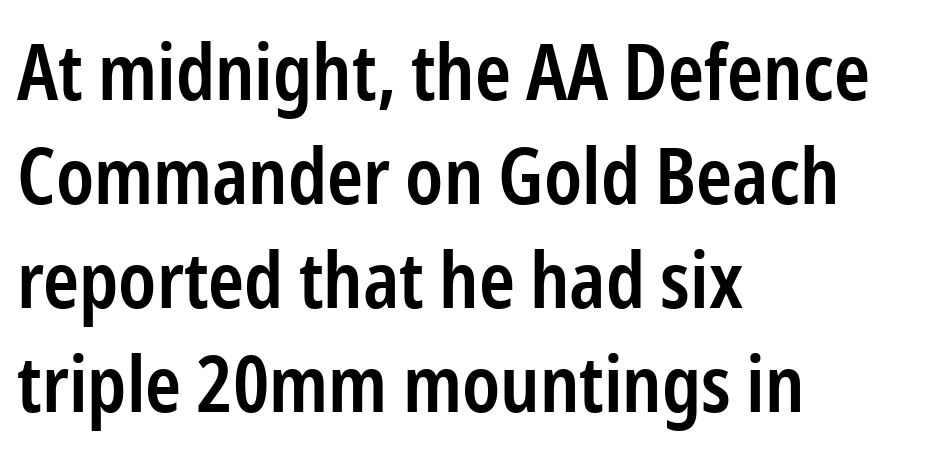
Q: Is the text bold? A: Semi-bold.
Q: Is the text italic (slanted)? A: No, it is upright.
Q: Is the typeface a serif or a sans-serif typeface? A: Sans-serif.
Q: Is the text underlined? A: No.
Q: How is the paragraph aligned? A: Left-aligned.
Q: Is the spacing between letters normal or unusually wide? A: Normal.
Q: Is the spacing between lines tight, normal or loose? A: Normal.
Q: Width (condensed, normal, or wide)? A: Condensed.
Q: Stroke contrast? A: Low.
Q: x-height? A: Medium.
Q: Monospaced? A: No.
